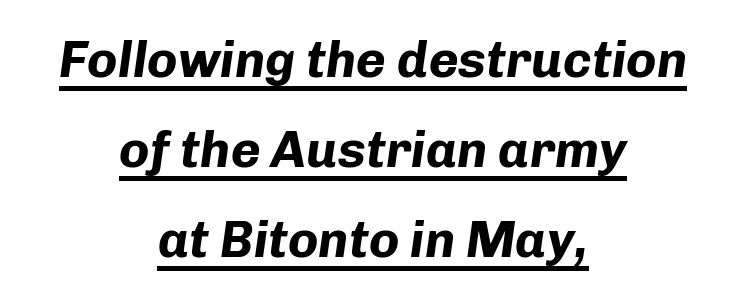
The image shows 51 px bold type, italic (leaning right); set centered, line spacing 1.76x, normal letter spacing, underlined; low stroke contrast and a medium x-height.
